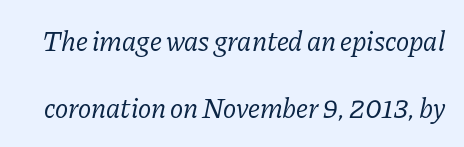
The image shows 28 px regular-weight serif type, italic (leaning right); set loose line spacing (2.41x), normal letter spacing, not underlined; low stroke contrast and a medium x-height.
